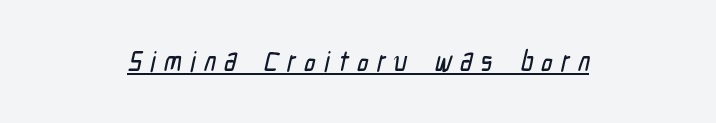
{"serif": "no", "width": "condensed", "stroke_contrast": "low", "x_height": "medium", "monospaced": "no", "underline": "yes", "align": "center", "letter_spacing": "wide", "letter_spacing_em": 0.3, "glyph_px": 28}
